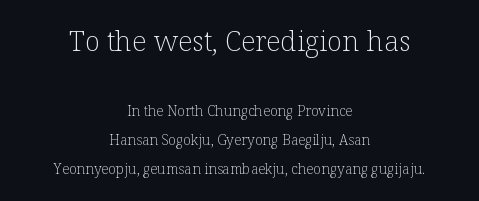
{"serif": "yes", "italic": "no", "bold": "no", "weight": "light", "width": "normal", "stroke_contrast": "low", "x_height": "medium", "monospaced": "no", "underline": "no", "align": "center", "line_spacing": "loose", "line_spacing_ratio": 2.07, "letter_spacing": "normal", "letter_spacing_em": 0.0, "larger_block": "first", "size_ratio": 2.0, "glyph_px": 28}
